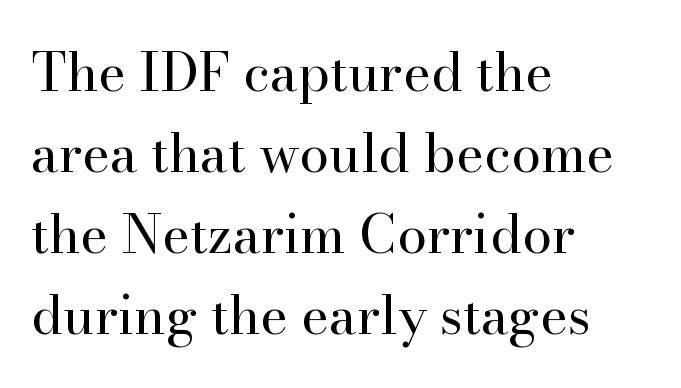
Q: Is the text bold? A: No.
Q: Is the text italic (slanted)? A: No, it is upright.
Q: Is the typeface a serif or a sans-serif typeface? A: Serif.
Q: Is the text underlined? A: No.
Q: How is the paragraph aligned? A: Left-aligned.
Q: Is the spacing between letters normal or unusually wide? A: Normal.
Q: Is the spacing between lines tight, normal or loose? A: Normal.
Q: Width (condensed, normal, or wide)? A: Normal.
Q: Stroke contrast? A: High.
Q: x-height? A: Small.
Q: Monospaced? A: No.
